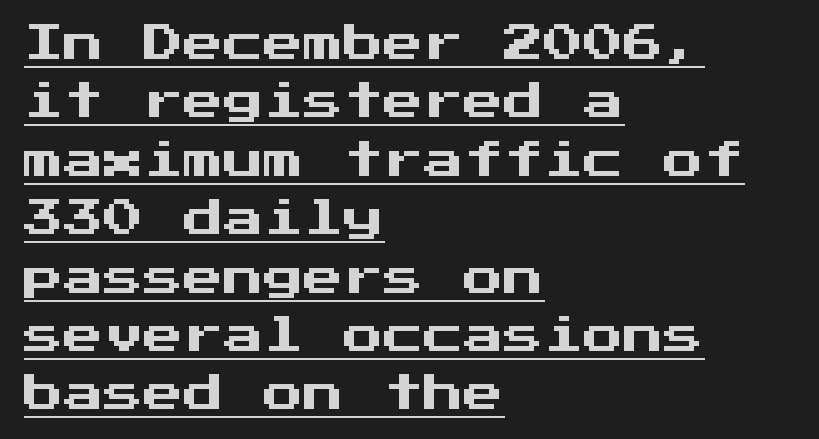
Q: Is the text italic (slanted)? A: No, it is upright.
Q: Is the typeface a serif or a sans-serif typeface? A: Sans-serif.
Q: Is the text underlined? A: Yes.
Q: How is the paragraph aligned? A: Left-aligned.
Q: Is the spacing between letters normal or unusually wide? A: Normal.
Q: Is the spacing between lines tight, normal or loose? A: Normal.
Q: Width (condensed, normal, or wide)? A: Normal.
Q: Stroke contrast? A: Medium.
Q: x-height? A: Medium.
Q: Monospaced? A: Yes.
